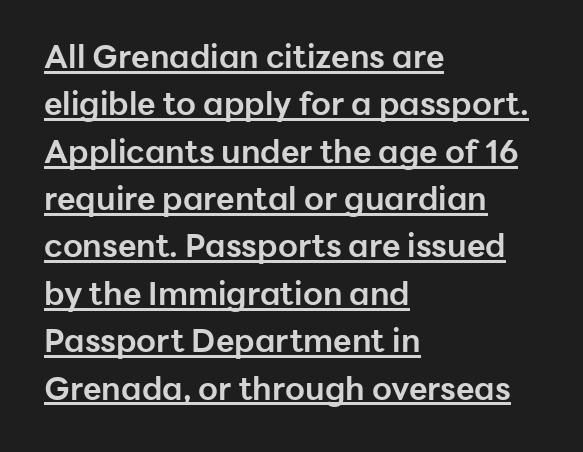
Q: Is the text bold? A: Yes.
Q: Is the text italic (slanted)? A: No, it is upright.
Q: Is the typeface a serif or a sans-serif typeface? A: Sans-serif.
Q: Is the text underlined? A: Yes.
Q: How is the paragraph aligned? A: Left-aligned.
Q: Is the spacing between letters normal or unusually wide? A: Normal.
Q: Is the spacing between lines tight, normal or loose? A: Normal.
Q: Width (condensed, normal, or wide)? A: Normal.
Q: Stroke contrast? A: Low.
Q: x-height? A: Medium.
Q: Monospaced? A: No.
